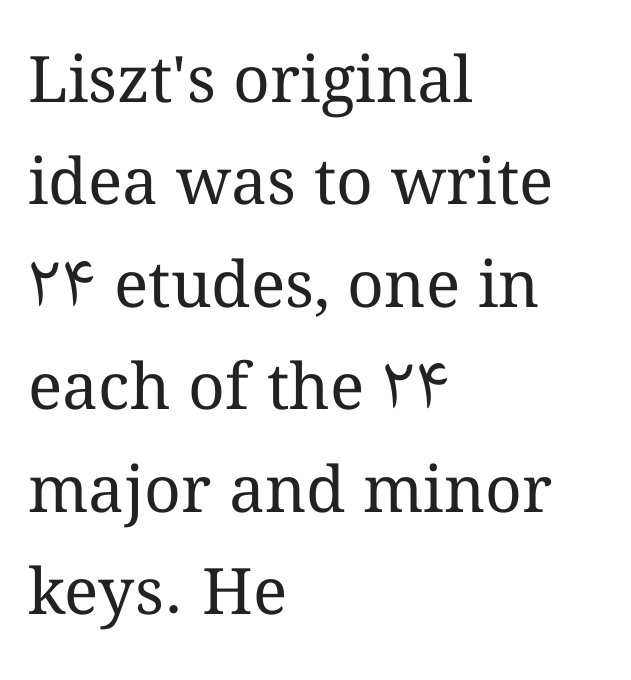
{"italic": "no", "bold": "no", "weight": "regular", "width": "normal", "stroke_contrast": "medium", "x_height": "medium", "monospaced": "no", "underline": "no", "align": "left", "line_spacing": "normal", "line_spacing_ratio": 1.6, "letter_spacing": "normal", "letter_spacing_em": 0.0, "glyph_px": 64}
